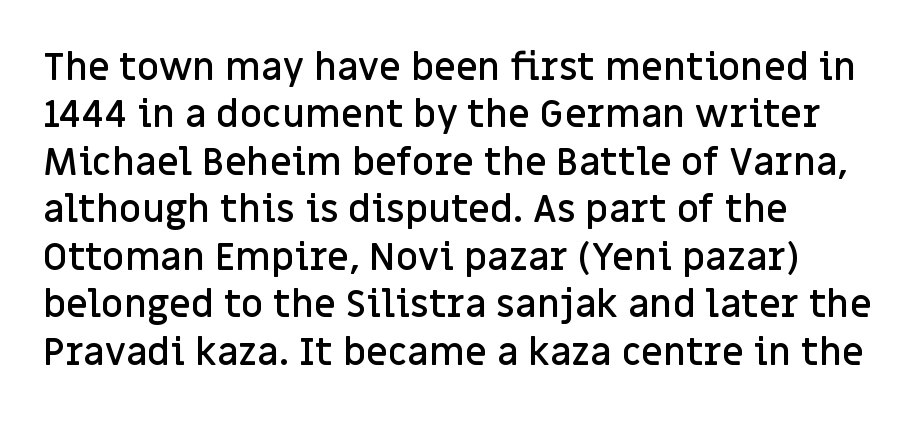
The type sits square on the baseline with zero lean. Check where the strokes stop: nothing finishes them off — pure sans. No word sits above an underline. Here the designer chose a conventional face with non-uniform glyph widths.
